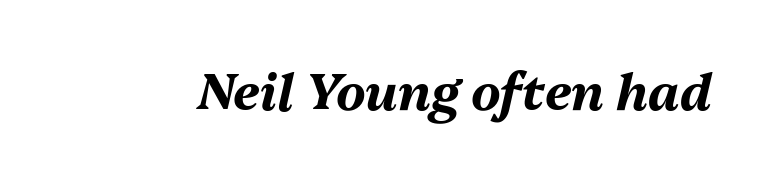
Q: Is the text bold? A: Yes.
Q: Is the text italic (slanted)? A: Yes, it leans right by about 13 degrees.
Q: Is the text underlined? A: No.
Q: Is the spacing between letters normal or unusually wide? A: Normal.
Q: Width (condensed, normal, or wide)? A: Normal.
Q: Stroke contrast? A: Medium.
Q: x-height? A: Medium.
Q: Monospaced? A: No.
